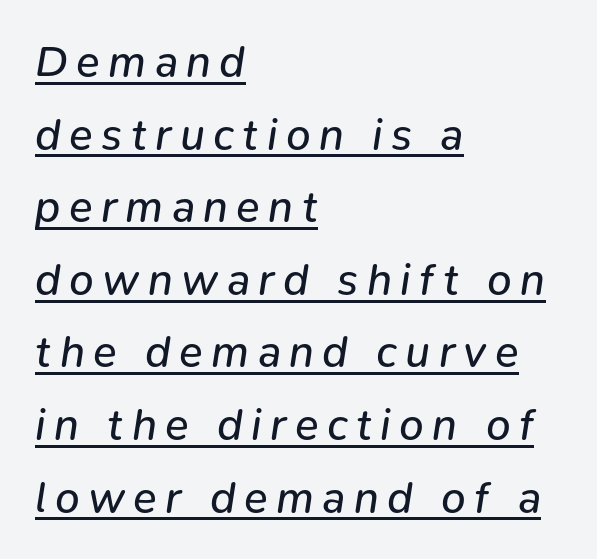
Q: Is the text bold? A: No.
Q: Is the text italic (slanted)? A: Yes, it leans right by about 9 degrees.
Q: Is the text underlined? A: Yes.
Q: How is the paragraph aligned? A: Left-aligned.
Q: Is the spacing between lines tight, normal or loose? A: Normal.
Q: Width (condensed, normal, or wide)? A: Normal.
Q: Stroke contrast? A: Low.
Q: x-height? A: Medium.
Q: Monospaced? A: No.
